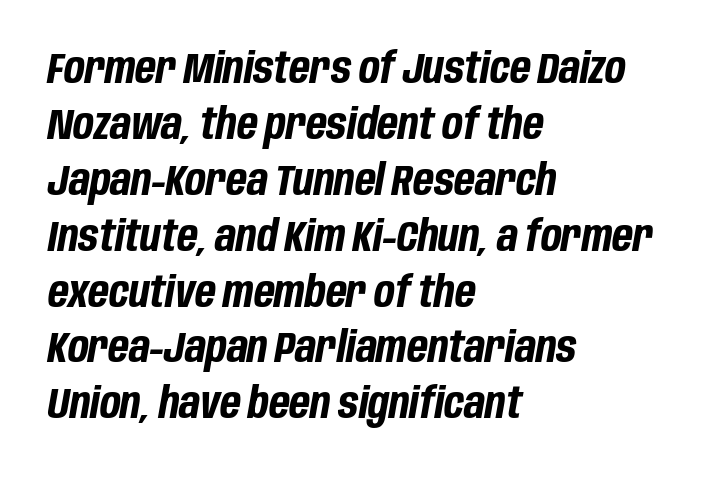
The image shows 43 px bold, condensed type, italic (leaning right); set left-aligned, normal line spacing (1.3x), normal letter spacing, not underlined; low stroke contrast and a large x-height.
